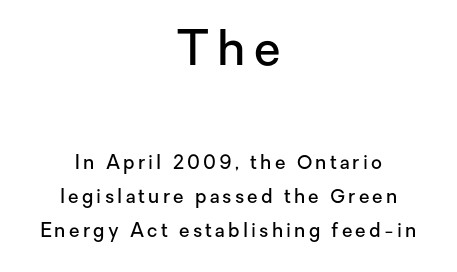
The rendering uses natural spacing where letterforms have individual widths. Letters rest on an invisible, unmarked baseline. In terms of weight, the rendering is demibold, just under bold. Look at the glyph heights: the upper group is clearly the bigger setting. Both edges are ragged and mirror each other, which tells us the setting is centered. Quick note: not italic, upright.
